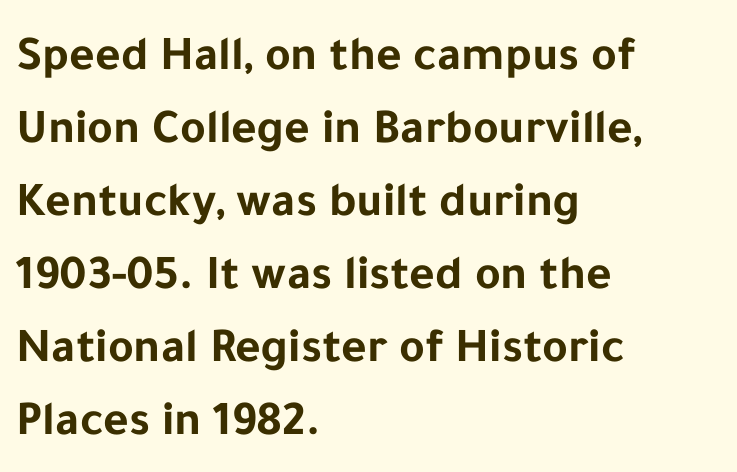
{"serif": "no", "italic": "no", "bold": "yes", "weight": "bold", "width": "normal", "stroke_contrast": "low", "x_height": "medium", "monospaced": "no", "underline": "no", "align": "left", "line_spacing": "normal", "line_spacing_ratio": 1.49, "letter_spacing": "normal", "letter_spacing_em": 0.0, "glyph_px": 49}
